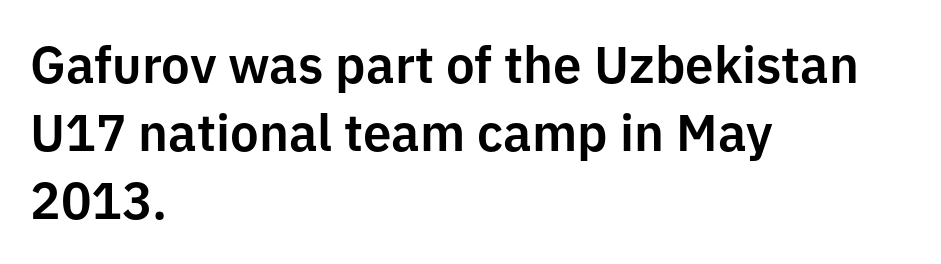
Q: Is the text italic (slanted)? A: No, it is upright.
Q: Is the typeface a serif or a sans-serif typeface? A: Sans-serif.
Q: Is the text underlined? A: No.
Q: How is the paragraph aligned? A: Left-aligned.
Q: Is the spacing between letters normal or unusually wide? A: Normal.
Q: Is the spacing between lines tight, normal or loose? A: Normal.
Q: Width (condensed, normal, or wide)? A: Normal.
Q: Stroke contrast? A: Low.
Q: x-height? A: Medium.
Q: Monospaced? A: No.
